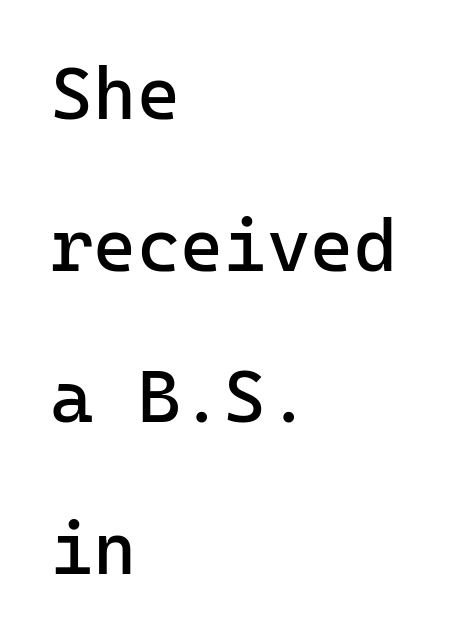
The image shows 74 px regular-weight sans-serif type, upright, monospaced; set left-aligned, loose line spacing (2.05x), normal letter spacing, not underlined; low stroke contrast and a medium x-height.
